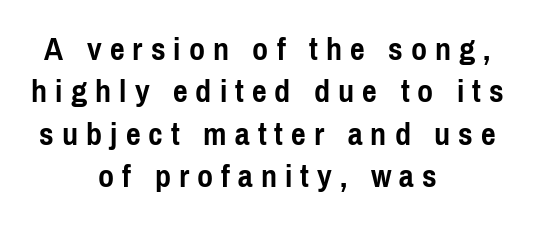
Check under the words: just untouched page. The letters stand upright; this is a roman face. Is this a fixed-width face? No — the glyphs have proportional, varying widths. Neither beginnings nor endings align; midpoints do. The sample has been set heavy, in full bold.
